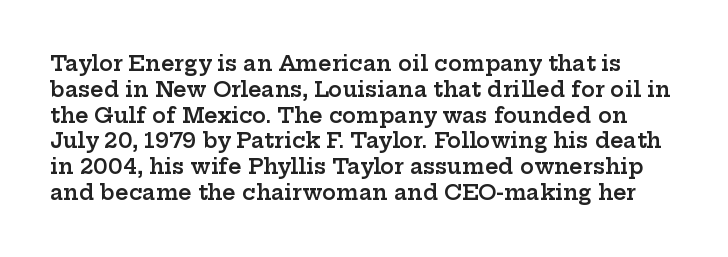
{"italic": "no", "bold": "semi", "underline": "no", "line_spacing_ratio": 1.23, "letter_spacing": "normal", "letter_spacing_em": 0.0, "glyph_px": 21}
